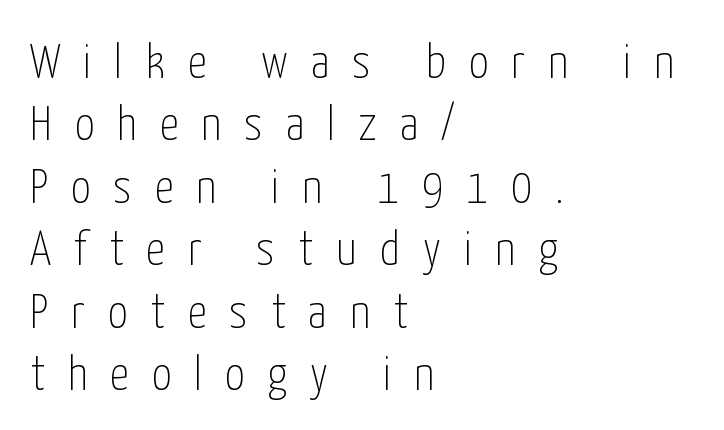
The paragraph has a hard left edge and a soft right edge. The lettering holds an erect, upright posture throughout. Weight: regular or lighter. Decoration check: the copy has no underline.
